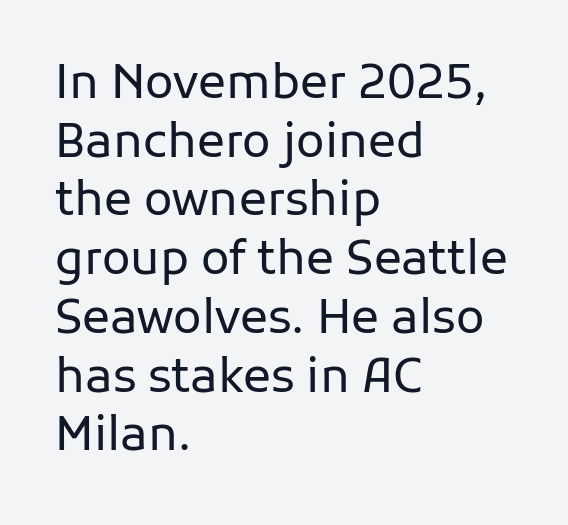
The image shows 47 px regular-weight sans-serif type, upright; set left-aligned, normal line spacing (1.25x), normal letter spacing, not underlined; low stroke contrast and a medium x-height.
